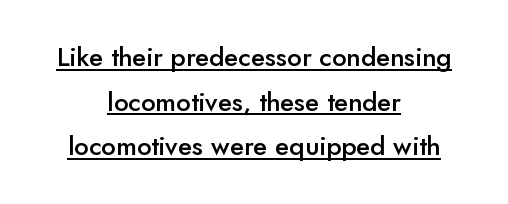
{"italic": "no", "bold": "semi", "underline": "yes", "align": "center", "line_spacing_ratio": 1.72, "letter_spacing": "normal", "letter_spacing_em": 0.0, "glyph_px": 26}
